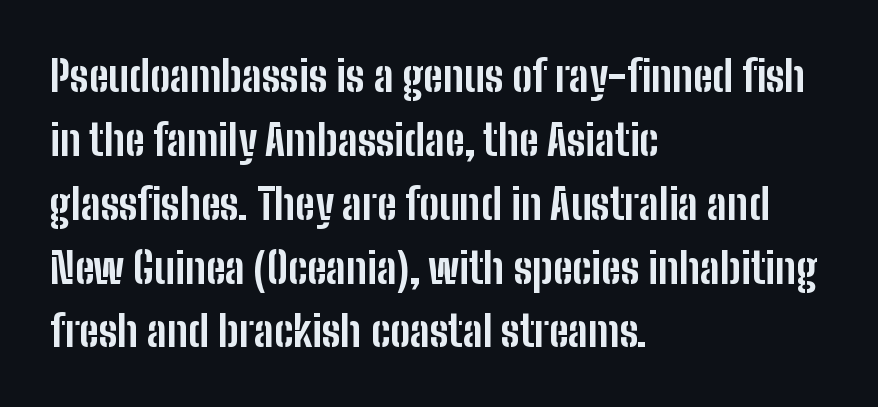
The image shows 42 px bold, condensed sans-serif type, upright; set left-aligned, normal line spacing (1.52x), normal letter spacing, not underlined; low stroke contrast and a medium x-height.
